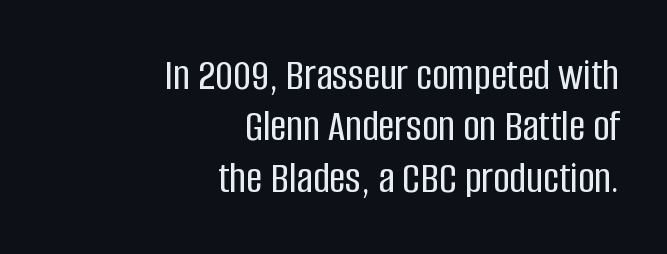
The image shows 45 px condensed sans-serif type, upright; set right-aligned, tight line spacing (1.14x), normal letter spacing, not underlined; low stroke contrast and a large x-height.
